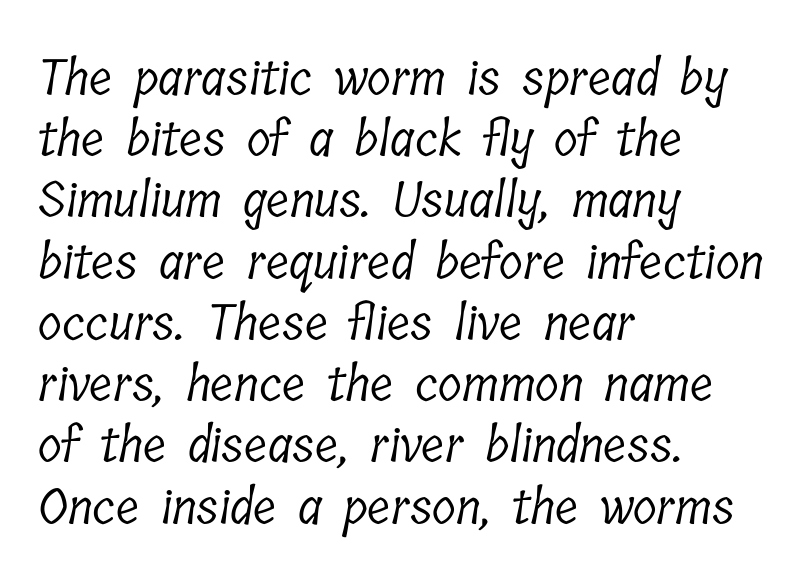
Q: Is the text bold? A: No.
Q: Is the typeface a serif or a sans-serif typeface? A: Serif.
Q: Is the text underlined? A: No.
Q: How is the paragraph aligned? A: Left-aligned.
Q: Is the spacing between letters normal or unusually wide? A: Normal.
Q: Is the spacing between lines tight, normal or loose? A: Normal.
Q: Width (condensed, normal, or wide)? A: Condensed.
Q: Stroke contrast? A: Low.
Q: x-height? A: Medium.
Q: Monospaced? A: No.
